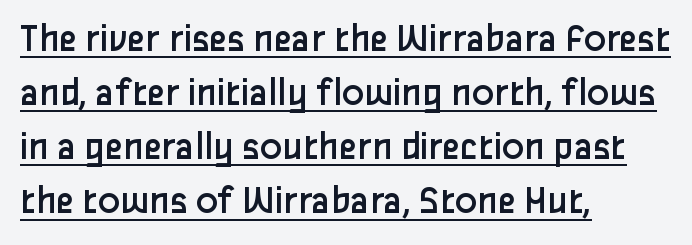
{"serif": "no", "italic": "no", "bold": "no", "weight": "regular", "width": "normal", "stroke_contrast": "low", "x_height": "medium", "monospaced": "no", "underline": "yes", "align": "left", "line_spacing": "normal", "line_spacing_ratio": 1.32, "letter_spacing": "normal", "letter_spacing_em": 0.0, "glyph_px": 41}
